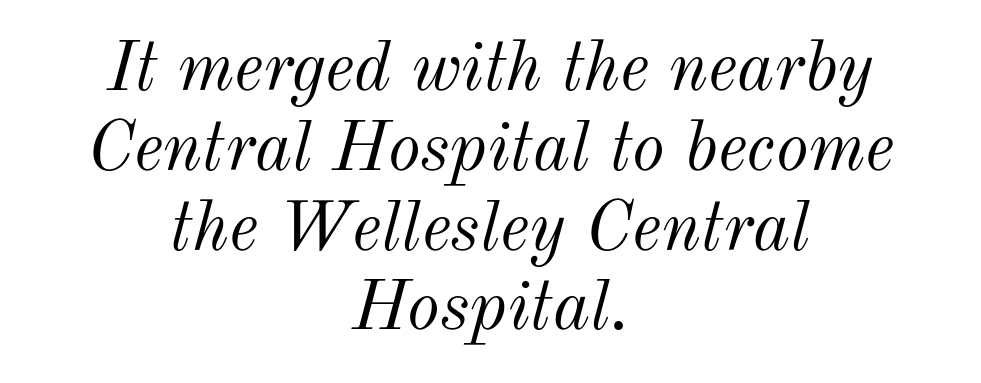
Q: Is the text bold? A: No.
Q: Is the text italic (slanted)? A: Yes, it leans right by about 12 degrees.
Q: Is the text underlined? A: No.
Q: How is the paragraph aligned? A: Centered.
Q: Is the spacing between letters normal or unusually wide? A: Normal.
Q: Is the spacing between lines tight, normal or loose? A: Tight.
Q: Width (condensed, normal, or wide)? A: Normal.
Q: Stroke contrast? A: Medium.
Q: x-height? A: Small.
Q: Monospaced? A: No.
